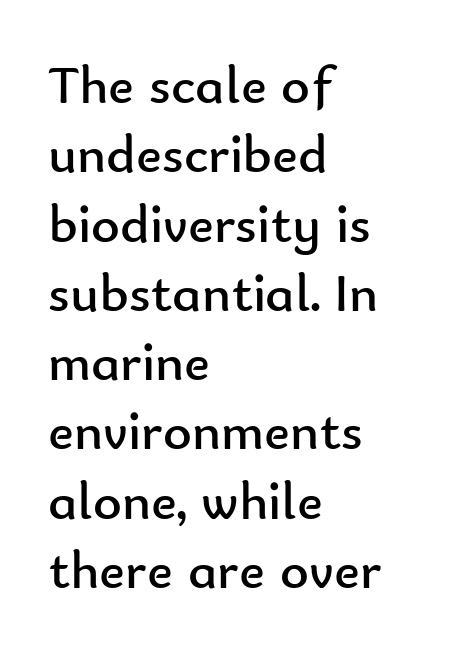
Q: Is the text bold? A: No.
Q: Is the text italic (slanted)? A: No, it is upright.
Q: Is the typeface a serif or a sans-serif typeface? A: Sans-serif.
Q: Is the text underlined? A: No.
Q: How is the paragraph aligned? A: Left-aligned.
Q: Is the spacing between letters normal or unusually wide? A: Normal.
Q: Is the spacing between lines tight, normal or loose? A: Normal.
Q: Width (condensed, normal, or wide)? A: Normal.
Q: Stroke contrast? A: Low.
Q: x-height? A: Small.
Q: Monospaced? A: No.
